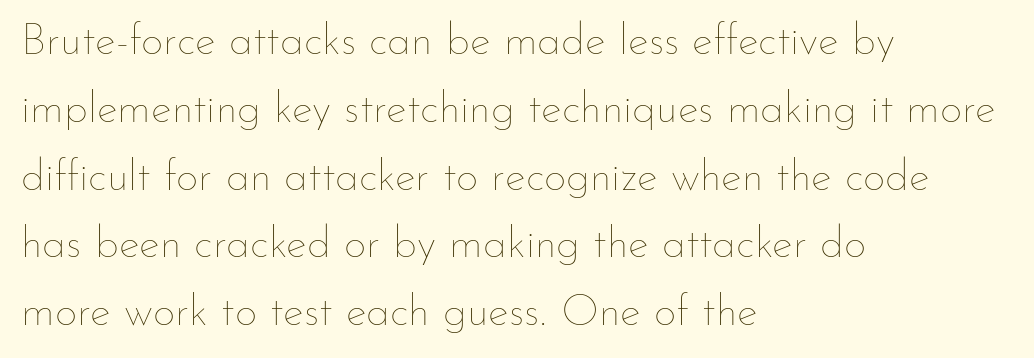
Q: Is the text bold? A: No.
Q: Is the text italic (slanted)? A: No, it is upright.
Q: Is the text underlined? A: No.
Q: How is the paragraph aligned? A: Left-aligned.
Q: Is the spacing between letters normal or unusually wide? A: Normal.
Q: Is the spacing between lines tight, normal or loose? A: Normal.
Q: Width (condensed, normal, or wide)? A: Normal.
Q: Stroke contrast? A: Low.
Q: x-height? A: Small.
Q: Monospaced? A: No.
